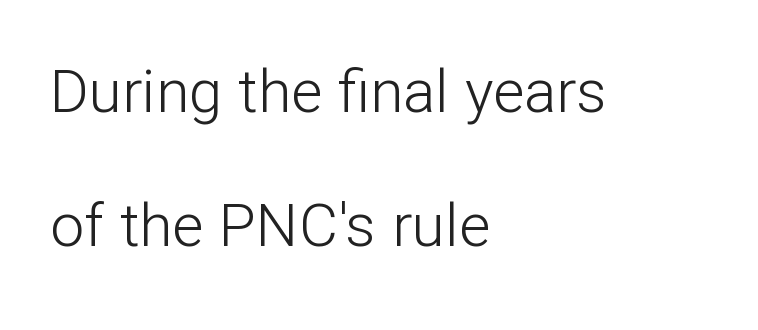
The image shows 60 px light sans-serif type, upright; set left-aligned, loose line spacing (2.24x), normal letter spacing, not underlined; low stroke contrast and a medium x-height.
